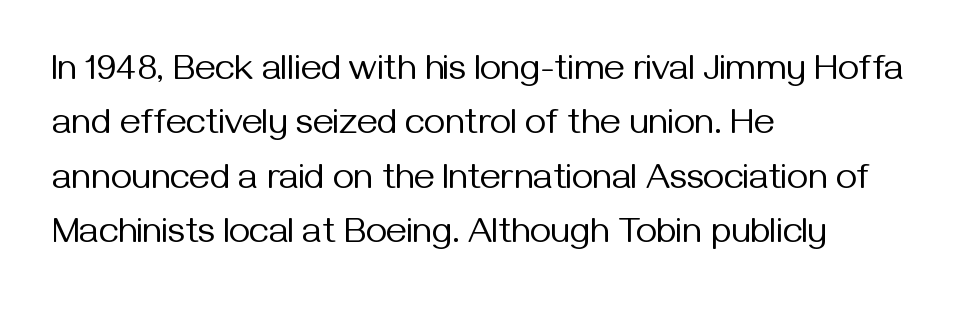
Q: Is the text bold? A: No.
Q: Is the text italic (slanted)? A: No, it is upright.
Q: Is the typeface a serif or a sans-serif typeface? A: Sans-serif.
Q: Is the text underlined? A: No.
Q: How is the paragraph aligned? A: Left-aligned.
Q: Is the spacing between letters normal or unusually wide? A: Normal.
Q: Is the spacing between lines tight, normal or loose? A: Normal.
Q: Width (condensed, normal, or wide)? A: Normal.
Q: Stroke contrast? A: Medium.
Q: x-height? A: Medium.
Q: Monospaced? A: No.
